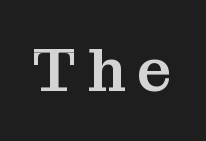
{"serif": "yes", "italic": "no", "width": "normal", "stroke_contrast": "medium", "x_height": "medium", "monospaced": "no", "underline": "no", "glyph_px": 61}
